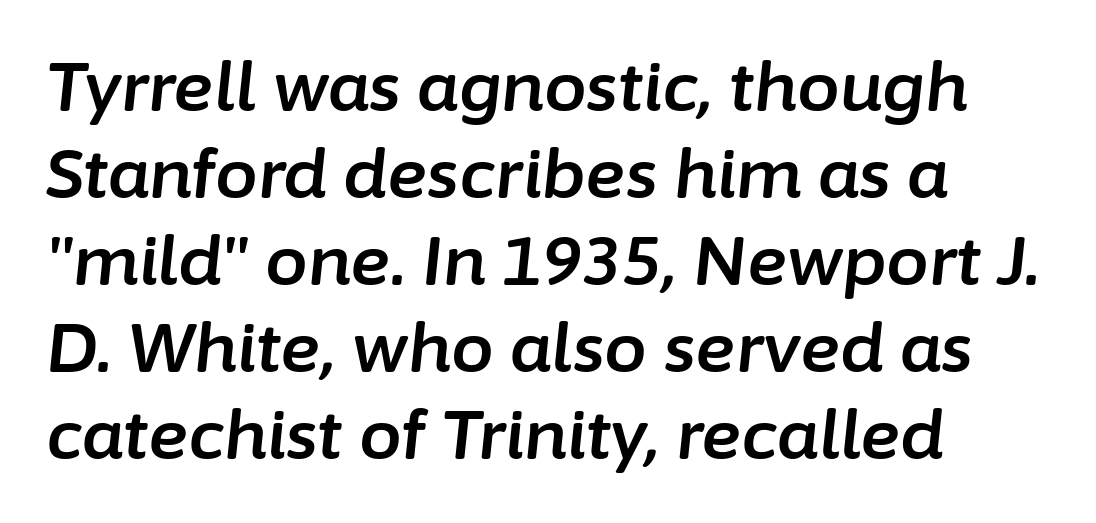
The image shows 68 px text type, italic (leaning right); set left-aligned, normal line spacing (1.28x), normal letter spacing, not underlined; low stroke contrast and a medium x-height.
